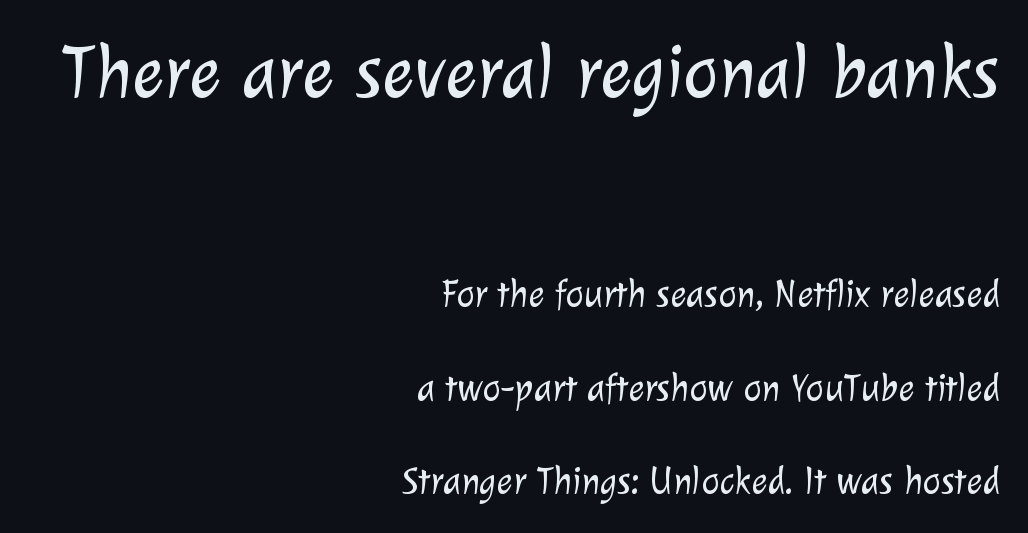
The image shows 75 px light sans-serif type; set right-aligned, loose line spacing (2.46x), normal letter spacing, not underlined; the first (top) block is 1.97x larger; low stroke contrast and a medium x-height.
